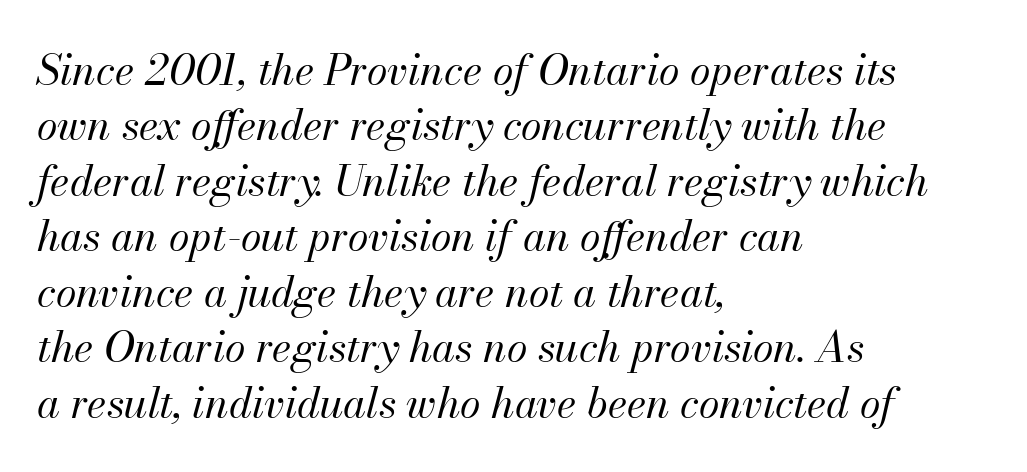
Q: Is the text bold? A: No.
Q: Is the text italic (slanted)? A: Yes, it leans right by about 13 degrees.
Q: Is the text underlined? A: No.
Q: How is the paragraph aligned? A: Left-aligned.
Q: Is the spacing between letters normal or unusually wide? A: Normal.
Q: Is the spacing between lines tight, normal or loose? A: Normal.
Q: Width (condensed, normal, or wide)? A: Normal.
Q: Stroke contrast? A: Medium.
Q: x-height? A: Small.
Q: Monospaced? A: No.
